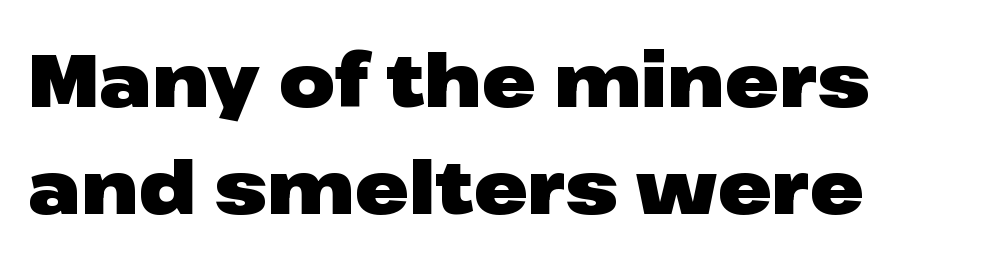
The image shows 73 px heavy, wide sans-serif type, upright; set left-aligned, normal line spacing (1.47x), normal letter spacing, not underlined; low stroke contrast and a medium x-height.
